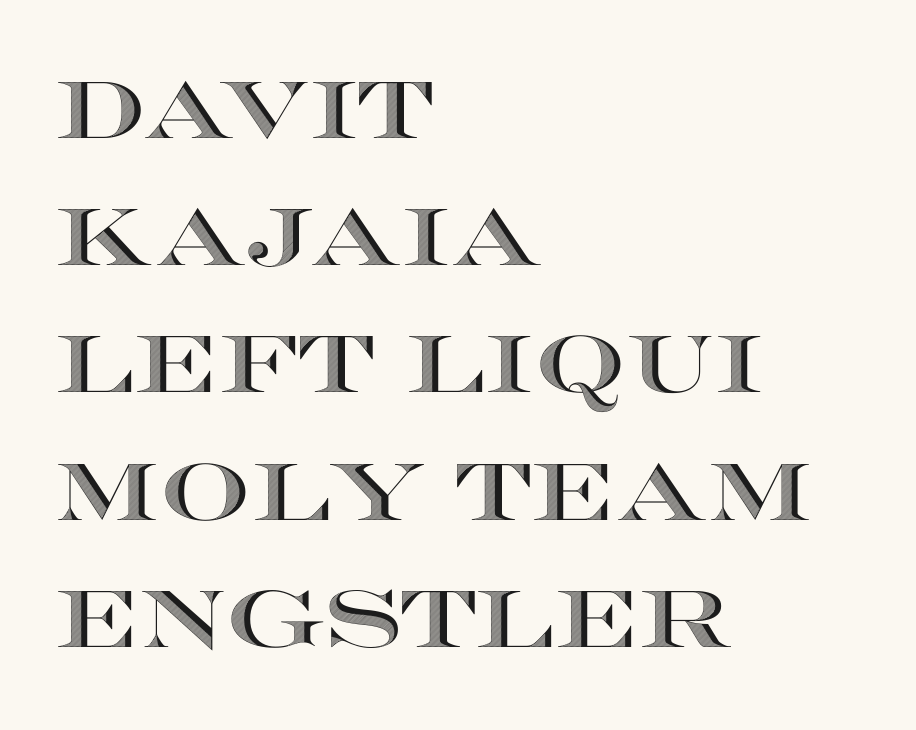
The paragraph shown leans on its left margin. Decoration check: the copy has no underline. Characters follow at the spacing the type designer built in. Here the designer chose a conventional face with non-uniform glyph widths. No italicization has been applied; the sample stays upright.
